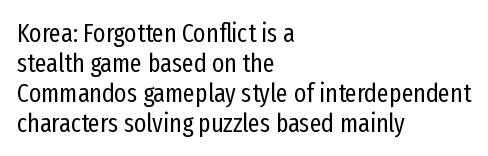
{"italic": "no", "bold": "no", "underline": "no", "align": "left", "line_spacing": "tight", "line_spacing_ratio": 1.15, "letter_spacing": "normal", "letter_spacing_em": 0.0, "glyph_px": 26}
